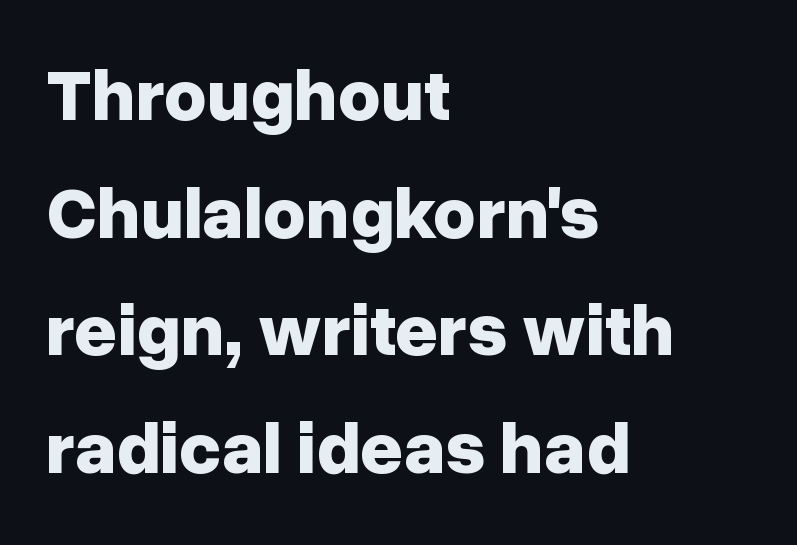
Every row of glyphs begins at an identical x-position on the left. Heavy-handed strokes throughout: this text is bold. Between one letter and the next there's only the usual sliver of space. I'd call this a sans setting — the letters go barefoot. When letters stand straight like this, we call the style roman or upright.
